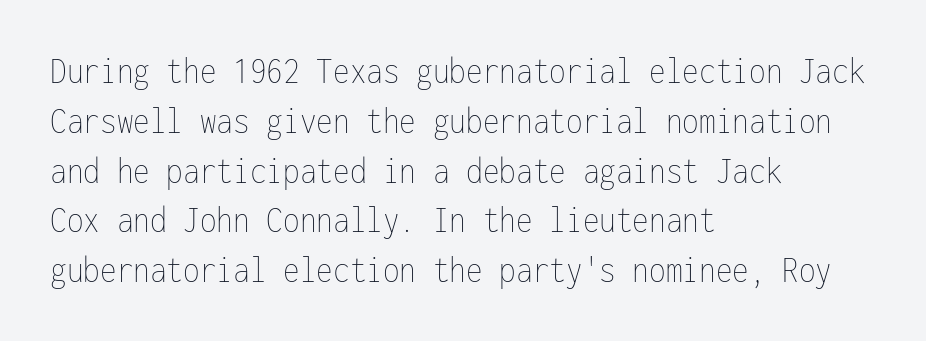
The axis of the letterforms is exactly vertical. The baseline area is clear. The letters march in equal steps, a hallmark of fixed-pitch type. Honestly, the row spacing looks completely unremarkable. What stands out about the letter spacing? Nothing — it is the standard amount. The weight would be labelled regular, book, light, or lighter still.
